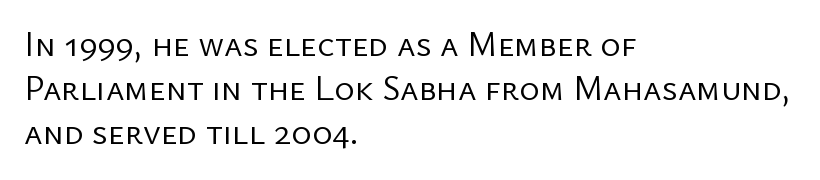
{"serif": "no", "italic": "no", "bold": "no", "weight": "regular", "width": "normal", "stroke_contrast": "low", "x_height": "medium", "monospaced": "no", "underline": "no", "align": "left", "line_spacing": "normal", "line_spacing_ratio": 1.26, "letter_spacing": "normal", "letter_spacing_em": 0.0, "glyph_px": 35}
